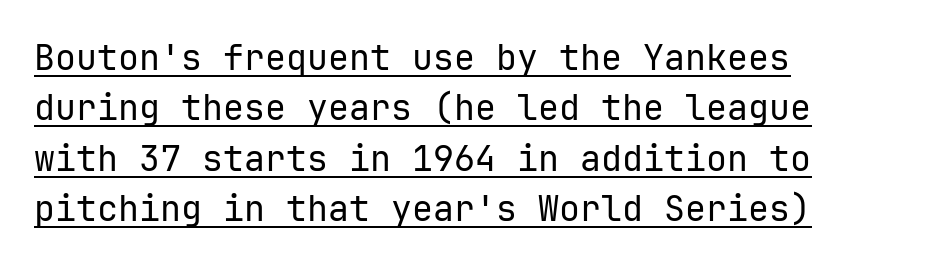
{"serif": "no", "italic": "no", "bold": "no", "weight": "regular", "width": "normal", "stroke_contrast": "low", "x_height": "medium", "monospaced": "yes", "underline": "yes", "align": "left", "line_spacing": "normal", "line_spacing_ratio": 1.44, "letter_spacing": "normal", "letter_spacing_em": 0.0, "glyph_px": 35}
